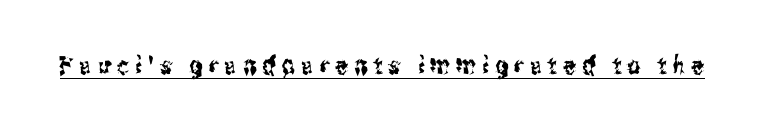
The image shows 25 px text type, upright; set unusually wide letter spacing (+0.25 em), underlined.
